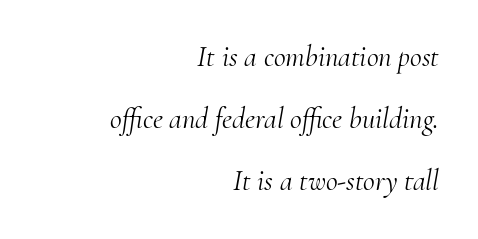
Q: Is the text bold? A: No.
Q: Is the text italic (slanted)? A: Yes, it leans right by about 10 degrees.
Q: Is the typeface a serif or a sans-serif typeface? A: Serif.
Q: Is the text underlined? A: No.
Q: How is the paragraph aligned? A: Right-aligned.
Q: Is the spacing between letters normal or unusually wide? A: Normal.
Q: Is the spacing between lines tight, normal or loose? A: Loose.
Q: Width (condensed, normal, or wide)? A: Normal.
Q: Stroke contrast? A: Medium.
Q: x-height? A: Small.
Q: Monospaced? A: No.
